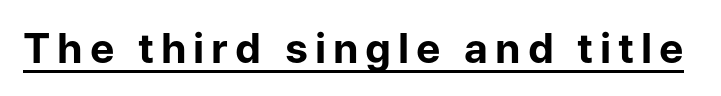
{"serif": "no", "italic": "no", "bold": "yes", "weight": "bold", "width": "normal", "stroke_contrast": "low", "x_height": "medium", "monospaced": "no", "underline": "yes", "glyph_px": 41}
